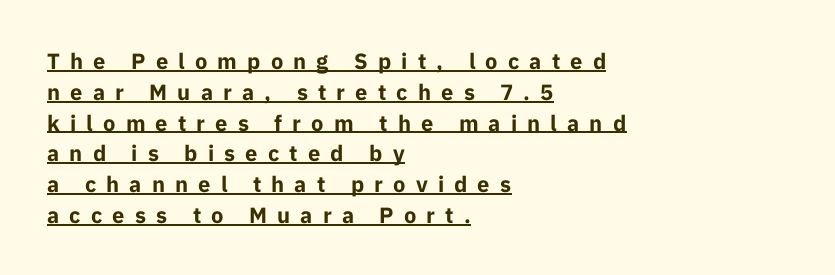
{"italic": "no", "bold": "yes", "underline": "yes", "align": "left", "line_spacing": "normal", "line_spacing_ratio": 1.4, "letter_spacing": "wide", "letter_spacing_em": 0.46, "glyph_px": 22}
